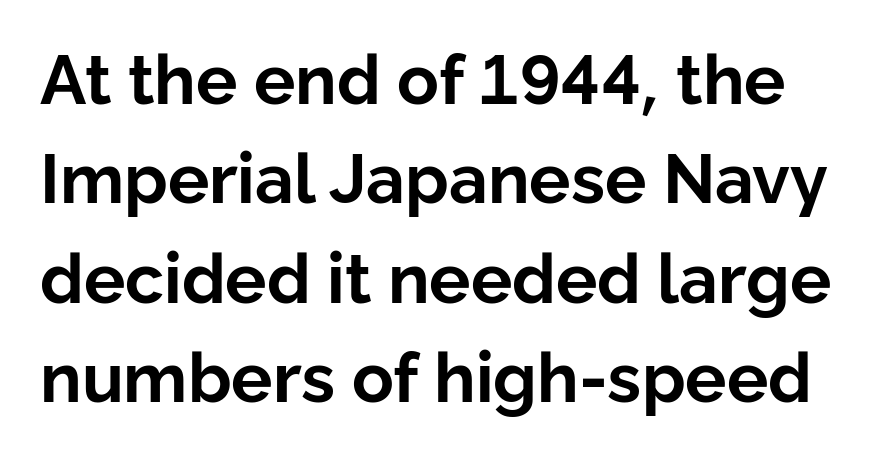
These lines are composed in type without serifs. You can tell it's not italic because the verticals are truly vertical. Strong, thick strokes mark this as bold type. The passage shown has conventional tracking throughout. Think of a printed novel: that variable character pitch is what you see here.
